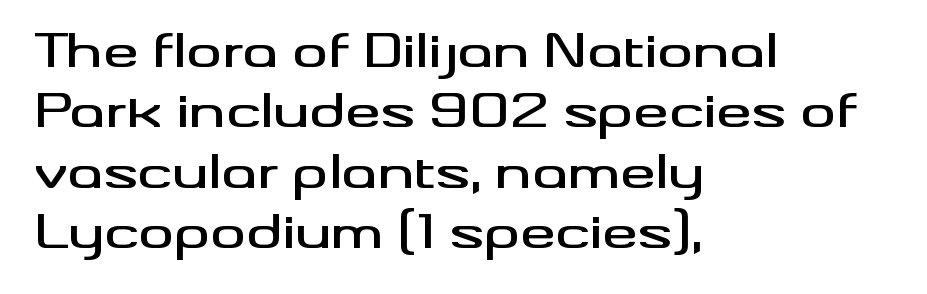
The image shows 44 px wide sans-serif type, upright; set left-aligned, normal line spacing (1.37x), normal letter spacing, not underlined; medium stroke contrast and a small x-height.
